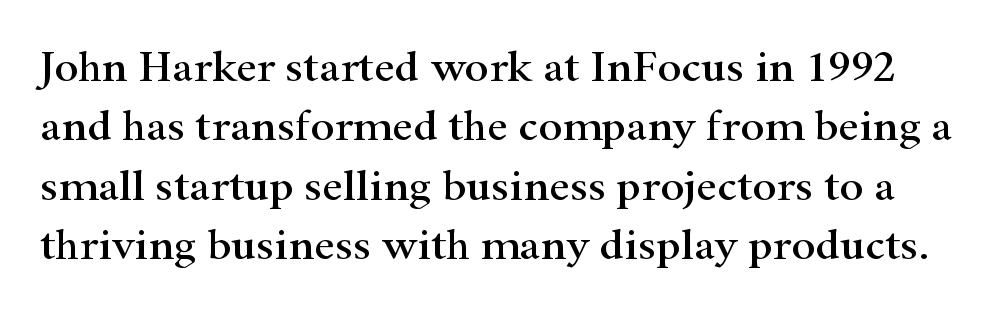
The image shows 45 px wide serif type, upright; set normal line spacing (1.32x), normal letter spacing, not underlined; high stroke contrast and a small x-height.
